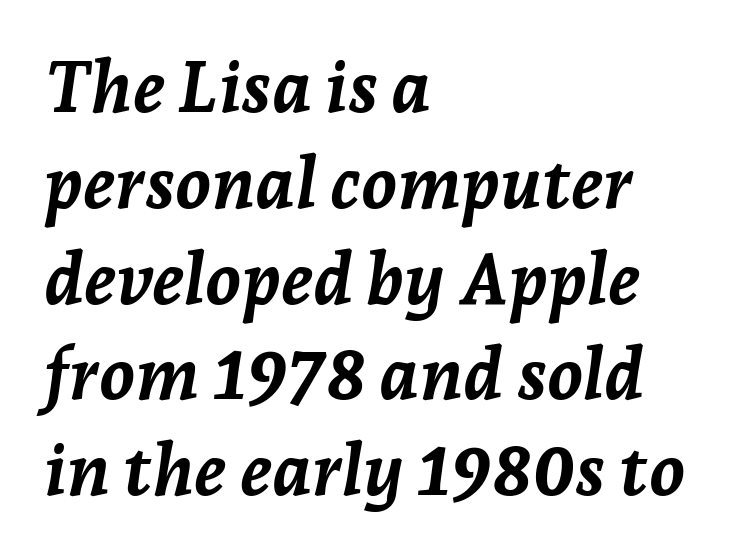
The axis of the letterforms is tilted away from vertical. Which margin do the lines hug? The left one — the right edge is uneven. Just letters on the line, the space beneath them empty. The rendering keeps characters at their native spacing. How heavy is the stroke? Heavy — this is a bold.
